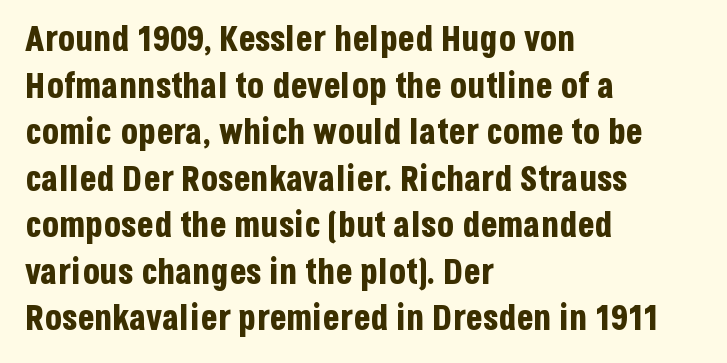
Unlike a traditional serif, this face leaves its strokes unadorned. The line-height multiplier appears to be the usual default. Glyph-to-glyph distance matches everyday printed text. Nobody drew a line under any word here.
